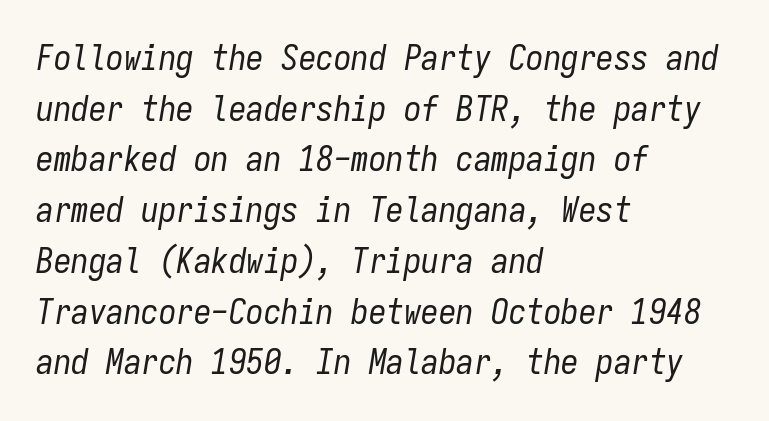
{"italic": "yes", "lean": "right", "slant_degrees": 9, "bold": "no", "weight": "regular", "width": "condensed", "stroke_contrast": "low", "x_height": "medium", "monospaced": "yes", "underline": "no", "align": "left", "line_spacing": "normal", "line_spacing_ratio": 1.45, "letter_spacing": "normal", "letter_spacing_em": 0.0, "glyph_px": 35}
